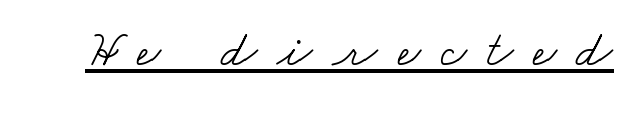
Q: Is the text bold? A: No.
Q: Is the typeface a serif or a sans-serif typeface? A: Serif.
Q: Is the text underlined? A: Yes.
Q: Is the spacing between letters normal or unusually wide? A: Unusually wide.
Q: Width (condensed, normal, or wide)? A: Wide.
Q: Stroke contrast? A: Low.
Q: x-height? A: Small.
Q: Monospaced? A: No.
